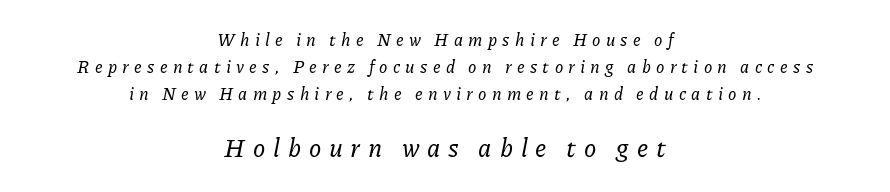
Q: Is the text italic (slanted)? A: Yes, it leans right by about 11 degrees.
Q: Is the text underlined? A: No.
Q: How is the paragraph aligned? A: Centered.
Q: Is the spacing between letters normal or unusually wide? A: Unusually wide.
Q: Is the spacing between lines tight, normal or loose? A: Normal.
Q: Which block of text is set in a larger size, the first (top) or the second (bottom)? A: The second (bottom) one.
